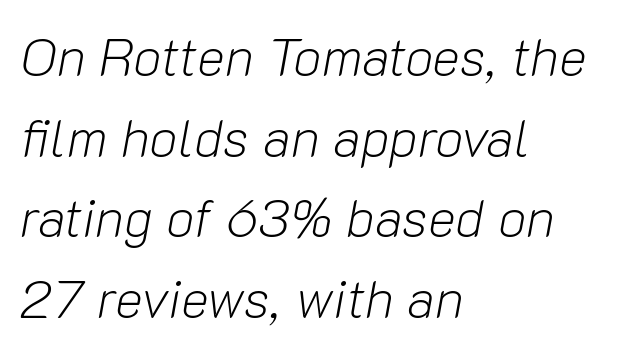
Descender tails drop into unmarked territory. Varying glyph widths throughout — classic text-font behaviour. Bold? No — there's no thickening of the strokes. The rag falls on the right side of this text block. You could call the tracking neutral — neither tight nor loose.
